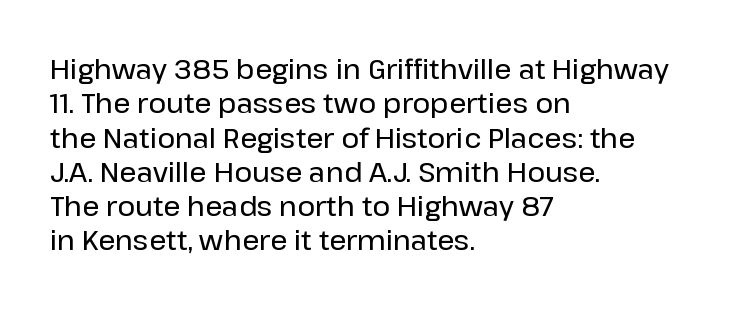
Q: Is the text italic (slanted)? A: No, it is upright.
Q: Is the text underlined? A: No.
Q: How is the paragraph aligned? A: Left-aligned.
Q: Is the spacing between letters normal or unusually wide? A: Normal.
Q: Is the spacing between lines tight, normal or loose? A: Normal.
